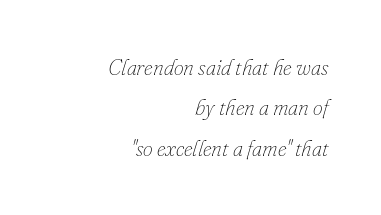
The image shows 22 px text type, italic (leaning right); set right-aligned, line spacing 1.83x, normal letter spacing, not underlined.
